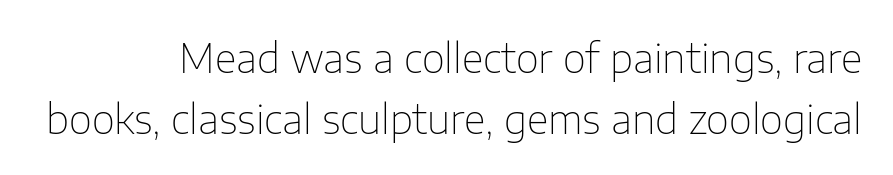
The image shows 40 px thin sans-serif type, upright; set right-aligned, normal line spacing (1.53x), normal letter spacing, not underlined; low stroke contrast and a medium x-height.
